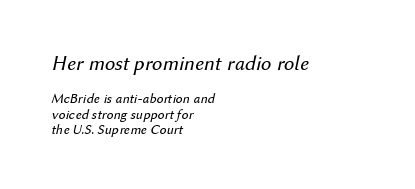
Q: Is the text bold? A: No.
Q: Is the text italic (slanted)? A: Yes, it leans right by about 12 degrees.
Q: Is the text underlined? A: No.
Q: How is the paragraph aligned? A: Left-aligned.
Q: Is the spacing between letters normal or unusually wide? A: Normal.
Q: Is the spacing between lines tight, normal or loose? A: Tight.
Q: Which block of text is set in a larger size, the first (top) or the second (bottom)? A: The first (top) one.
